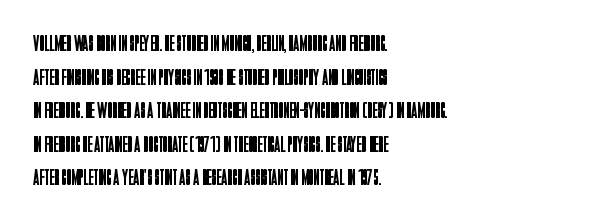
Q: Is the text bold? A: No.
Q: Is the text italic (slanted)? A: No, it is upright.
Q: Is the text underlined? A: No.
Q: How is the paragraph aligned? A: Left-aligned.
Q: Is the spacing between letters normal or unusually wide? A: Normal.
Q: Is the spacing between lines tight, normal or loose? A: Normal.
